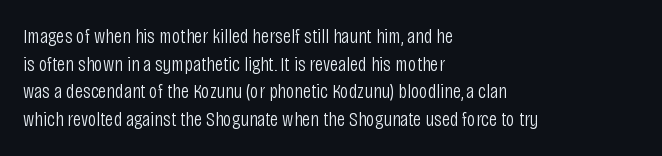
Q: Is the text bold? A: No.
Q: Is the text italic (slanted)? A: No, it is upright.
Q: Is the text underlined? A: No.
Q: How is the paragraph aligned? A: Left-aligned.
Q: Is the spacing between letters normal or unusually wide? A: Normal.
Q: Is the spacing between lines tight, normal or loose? A: Normal.
